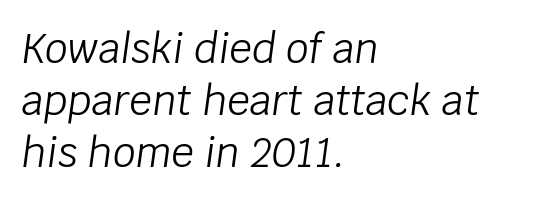
The image shows 40 px light type, italic (leaning right); set left-aligned, normal line spacing (1.3x), normal letter spacing, not underlined; low stroke contrast and a large x-height.
